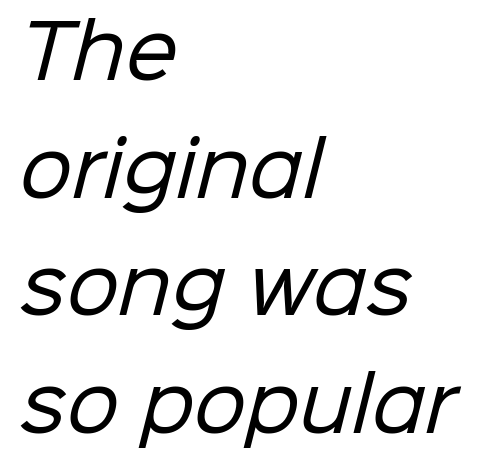
{"serif": "no", "bold": "no", "weight": "regular", "width": "normal", "stroke_contrast": "low", "x_height": "medium", "monospaced": "no", "underline": "no", "align": "left", "line_spacing": "normal", "line_spacing_ratio": 1.59, "letter_spacing": "normal", "letter_spacing_em": 0.0, "glyph_px": 74}
